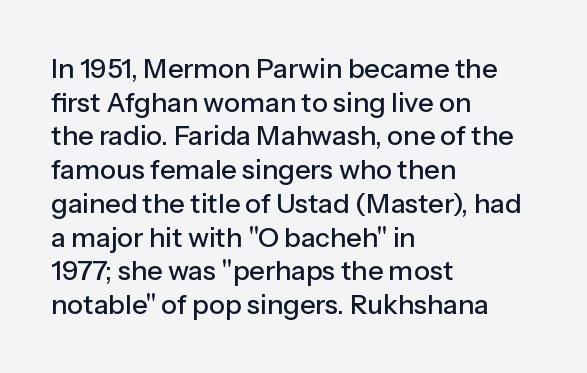
This is the regular roman posture of the typeface. Does extra space separate the letters? No, they use regular spacing. One-word summary of the alignment: left. How would I describe the line gaps? Plain and ordinary.
